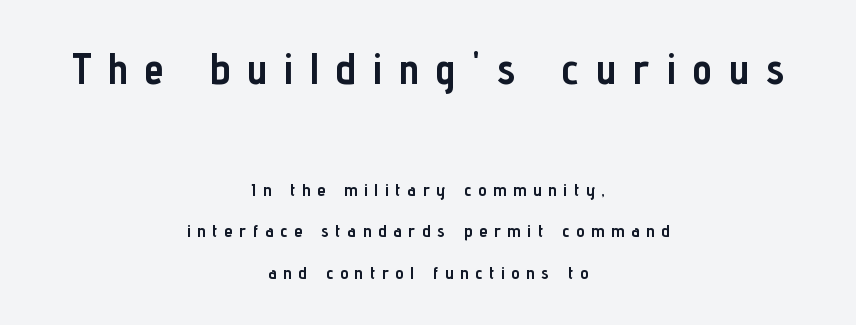
Q: Is the text bold? A: Yes.
Q: Is the text italic (slanted)? A: No, it is upright.
Q: Is the typeface a serif or a sans-serif typeface? A: Sans-serif.
Q: Is the text underlined? A: No.
Q: How is the paragraph aligned? A: Centered.
Q: Is the spacing between letters normal or unusually wide? A: Unusually wide.
Q: Is the spacing between lines tight, normal or loose? A: Loose.
Q: Which block of text is set in a larger size, the first (top) or the second (bottom)? A: The first (top) one.
Q: Width (condensed, normal, or wide)? A: Condensed.
Q: Stroke contrast? A: Low.
Q: x-height? A: Medium.
Q: Monospaced? A: No.
